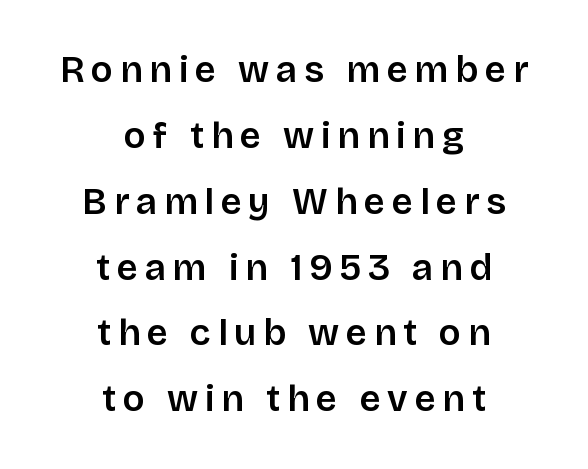
The image shows 37 px sans-serif type, upright; set centered, line spacing 1.78x, not underlined; low stroke contrast and a large x-height.
